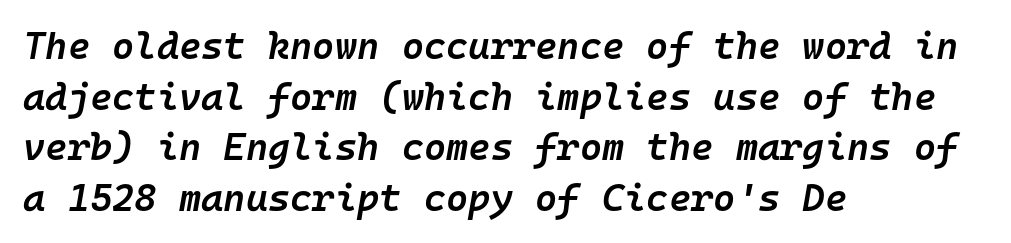
Look at the tracking — it's just the regular setting, nothing added. Italic: yes, the glyphs are oblique. Compared with typical paragraphs, the rows here are spaced about the same. Is this a fixed-width face? Yes — each glyph sits in an identical cell. On the weight axis this lands at semibold, roughly 600. Decoration check: the copy has no underline.
